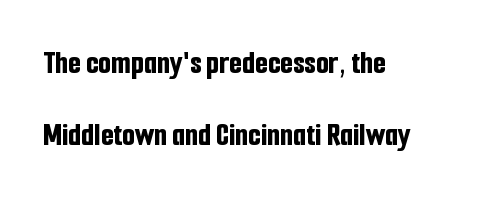
Q: Is the text bold? A: Yes.
Q: Is the text italic (slanted)? A: No, it is upright.
Q: Is the typeface a serif or a sans-serif typeface? A: Sans-serif.
Q: Is the text underlined? A: No.
Q: How is the paragraph aligned? A: Left-aligned.
Q: Is the spacing between letters normal or unusually wide? A: Normal.
Q: Is the spacing between lines tight, normal or loose? A: Loose.
Q: Width (condensed, normal, or wide)? A: Condensed.
Q: Stroke contrast? A: Low.
Q: x-height? A: Medium.
Q: Monospaced? A: No.
